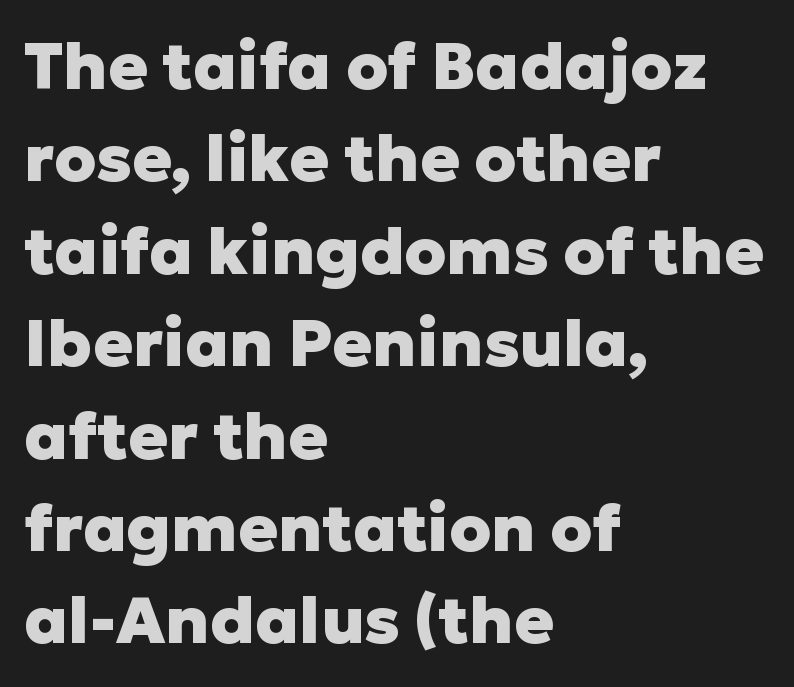
Type without underlining. Each letter keeps its own natural width here, so spacing adapts to shape. The font family rendered here belongs to the sans-serif group. How are the letters spaced? Ordinarily, with no added tracking. The typography opts for an upright posture over an oblique one.
